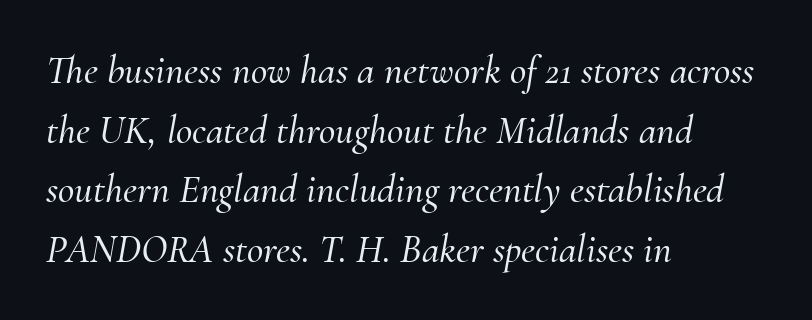
The image shows 40 px serif type, italic (leaning right); set left-aligned, normal line spacing (1.49x), normal letter spacing, not underlined; medium stroke contrast and a small x-height.
